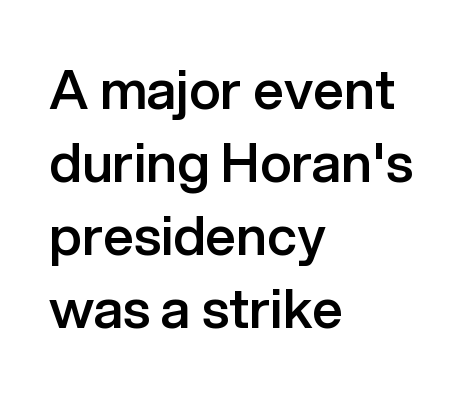
The image shows 54 px semibold sans-serif type, upright; set left-aligned, normal line spacing (1.35x), normal letter spacing, not underlined; low stroke contrast and a medium x-height.
